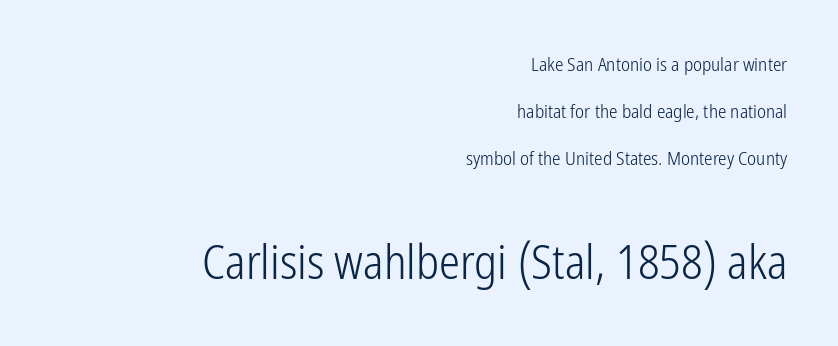
The lettering stays uniformly vertical, giving the passage a roman look. In CSS terms this would be text-align: right. Nothing unusual about the tracking: characters are spaced as the font intends. The weight tops out at a normal text grade. The strip under each line holds only bare page.
